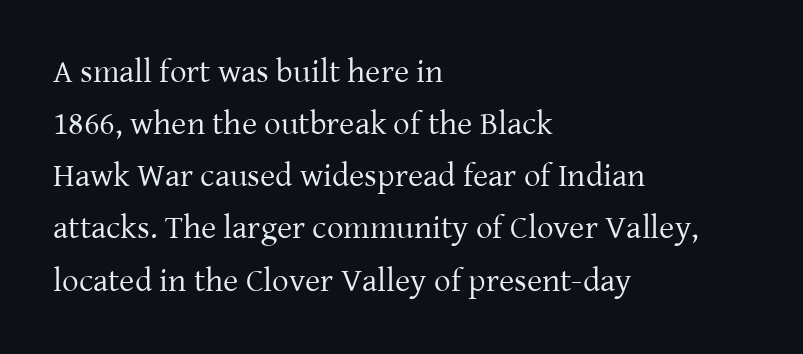
The designer left line spacing at the default. Typeset ragged right — the left edge is the straight one. The letters carry serifs — small finishing strokes at the ends of their stems. Spacing verdict: proportional, widths tailored to each character. This is not heavy type; no bold has been used. In terms of posture, this sample is upright.
